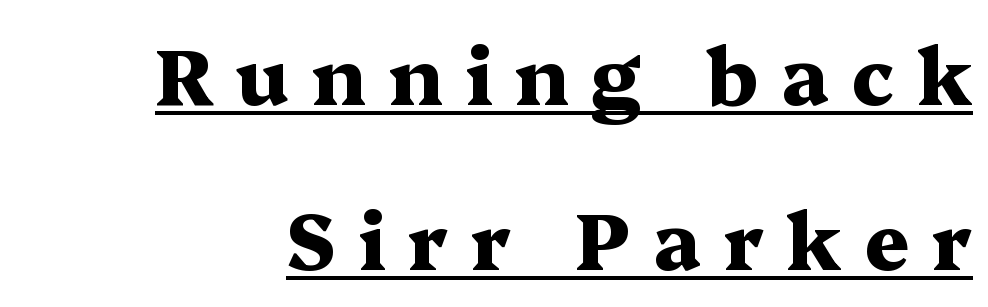
{"serif": "yes", "italic": "no", "bold": "yes", "weight": "heavy", "width": "wide", "stroke_contrast": "medium", "x_height": "medium", "monospaced": "no", "underline": "yes", "line_spacing": "loose", "line_spacing_ratio": 2.09, "letter_spacing": "wide", "letter_spacing_em": 0.28, "glyph_px": 79}
